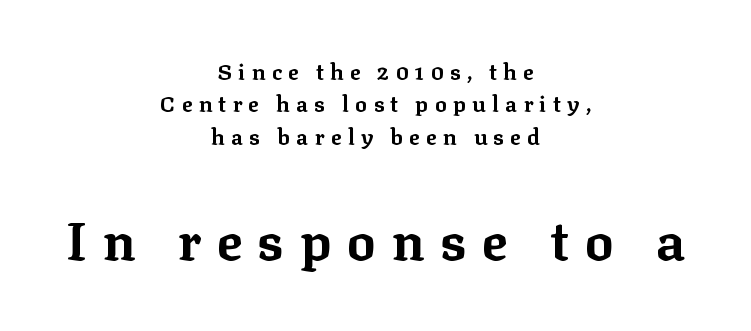
Q: Is the text bold? A: Yes.
Q: Is the text italic (slanted)? A: No, it is upright.
Q: Is the typeface a serif or a sans-serif typeface? A: Serif.
Q: Is the text underlined? A: No.
Q: How is the paragraph aligned? A: Centered.
Q: Is the spacing between letters normal or unusually wide? A: Unusually wide.
Q: Is the spacing between lines tight, normal or loose? A: Normal.
Q: Which block of text is set in a larger size, the first (top) or the second (bottom)? A: The second (bottom) one.
Q: Width (condensed, normal, or wide)? A: Normal.
Q: Stroke contrast? A: Low.
Q: x-height? A: Medium.
Q: Monospaced? A: No.
